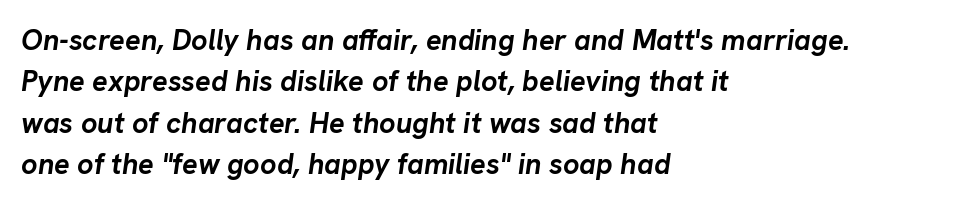
The image shows 29 px semibold type, italic (leaning right); set left-aligned, normal line spacing (1.43x), normal letter spacing, not underlined; low stroke contrast and a medium x-height.
